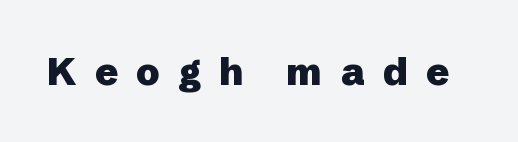
The image shows 38 px heavy sans-serif type, upright; set unusually wide letter spacing (+0.48 em), not underlined; low stroke contrast and a medium x-height.
